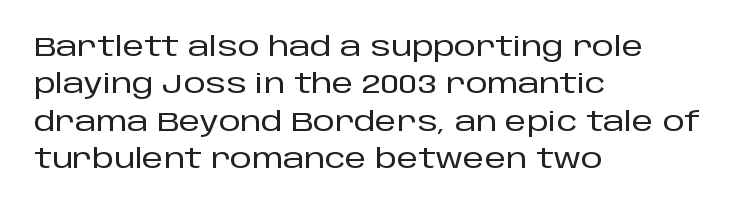
Normally led — the rows are evenly, conventionally spaced. Letter spacing: default. This is the regular roman posture of the typeface. Clear beneath every line of the passage. This rendering uses left alignment, leaving the right contour irregular.
